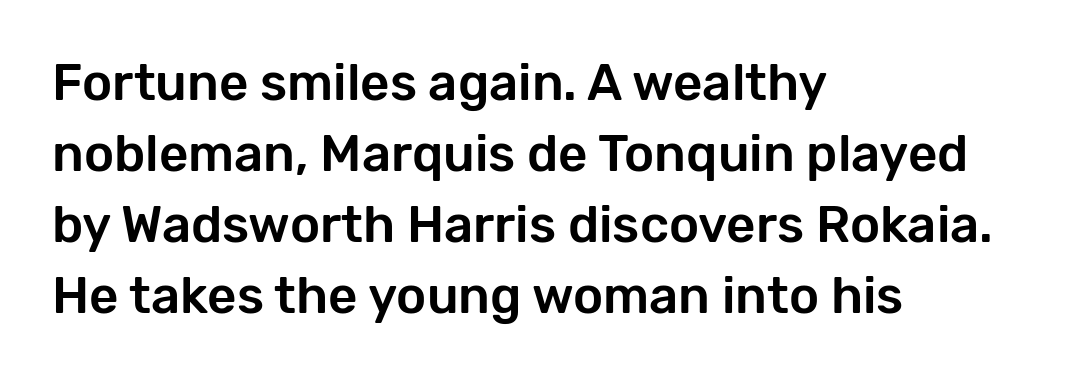
If you measured baseline to baseline, you'd find a middling distance. Alignment: flush left. Looks like regular typesetting: each glyph gets only the width it needs. The lettering holds an erect, upright posture throughout. The tracking reads as untouched default to a designer's eye.
